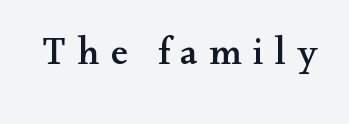
The image shows 38 px wide serif type, upright; set unusually wide letter spacing (+0.29 em), not underlined; medium stroke contrast and a small x-height.
